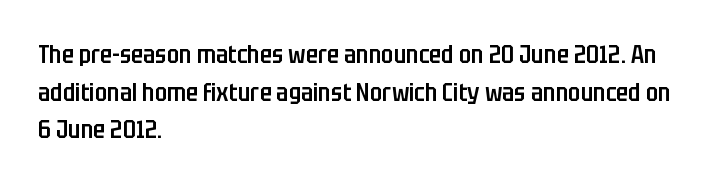
The image shows 25 px text type, upright; set left-aligned, normal line spacing (1.51x), normal letter spacing, not underlined.
